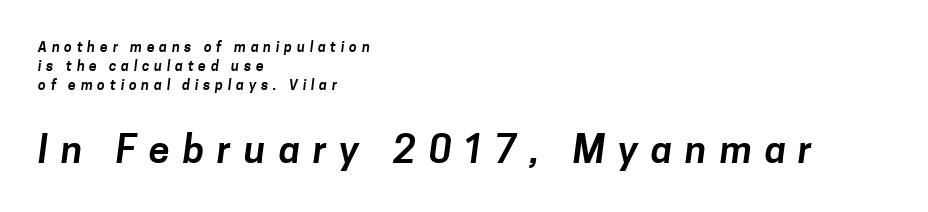
The image shows 38 px sans-serif type; set left-aligned, normal line spacing (1.35x), unusually wide letter spacing (+0.34 em), not underlined; the second (bottom) block is 2.71x larger; low stroke contrast and a medium x-height.
